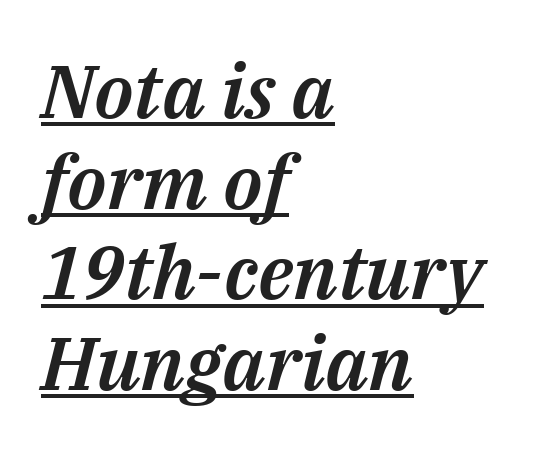
Q: Is the text italic (slanted)? A: Yes, it leans right by about 14 degrees.
Q: Is the text underlined? A: Yes.
Q: How is the paragraph aligned? A: Left-aligned.
Q: Is the spacing between letters normal or unusually wide? A: Normal.
Q: Width (condensed, normal, or wide)? A: Normal.
Q: Stroke contrast? A: Medium.
Q: x-height? A: Medium.
Q: Monospaced? A: No.
